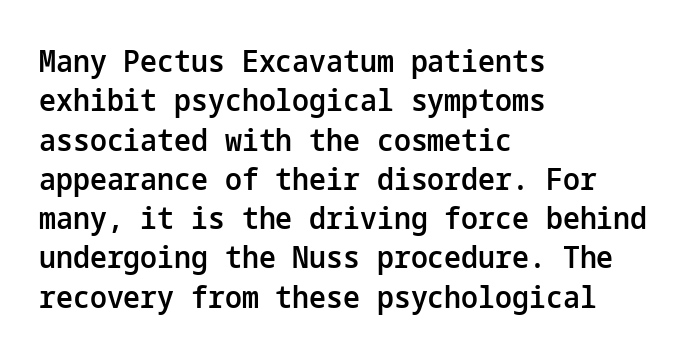
What's the leading like? Ordinary, nothing unusual. The rendering anchors every line to the left-hand side. Moderately thickened strokes mark this as semibold type. Decoration check: the copy has no underline. Upright lettering throughout. The rendering shows plain stroke endings on the letterforms — a sans-serif design.
